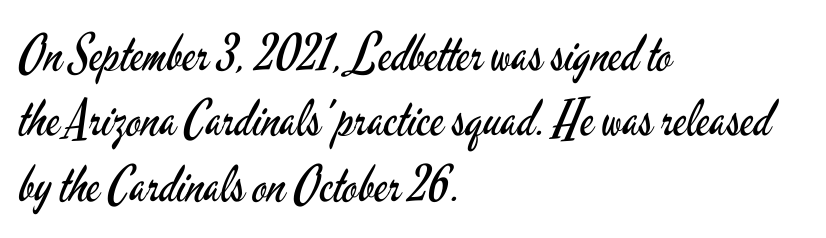
You could not count columns in this text — the font is proportionally spaced. The passage shown is typeset with a sans-serif family. The face looks like a standard text weight, possibly lighter. A student would call this left alignment; a typographer would say flush left, rag right. Each row of text sits above clean, open space.
